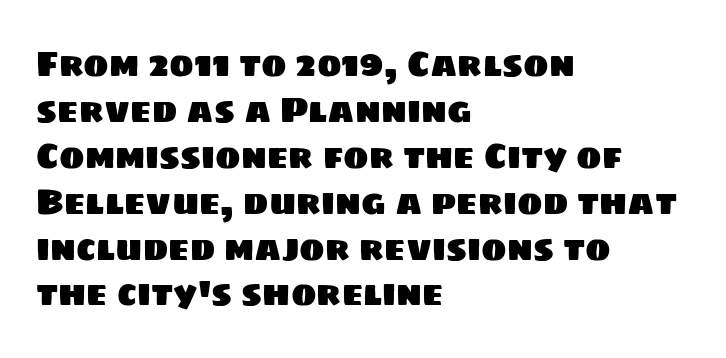
The image shows 34 px sans-serif type; set left-aligned, normal line spacing (1.35x), normal letter spacing, not underlined; low stroke contrast and a large x-height.
